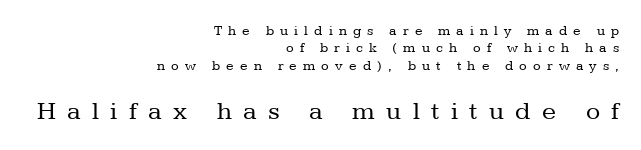
The more generous point size was reserved for the lower chunk. Every stem runs plumb, perpendicular to the baseline. These lines stack with their right ends in a neat column. Notice how descenders clear the ascenders below comfortably — that's standard leading.
